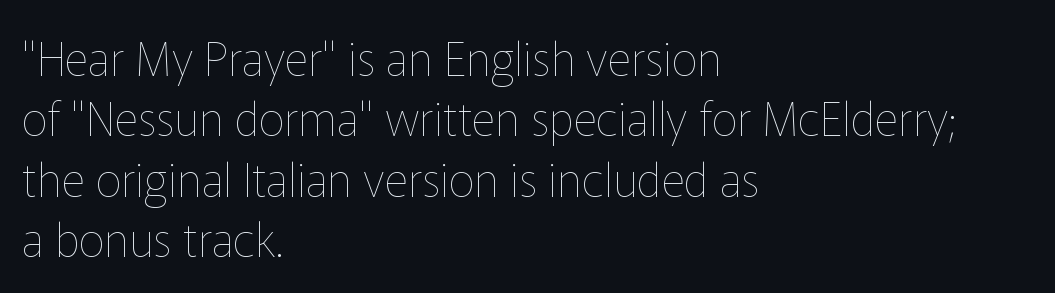
Q: Is the text bold? A: No.
Q: Is the text italic (slanted)? A: No, it is upright.
Q: Is the text underlined? A: No.
Q: How is the paragraph aligned? A: Left-aligned.
Q: Is the spacing between letters normal or unusually wide? A: Normal.
Q: Is the spacing between lines tight, normal or loose? A: Normal.
Q: Width (condensed, normal, or wide)? A: Normal.
Q: Stroke contrast? A: Low.
Q: x-height? A: Medium.
Q: Monospaced? A: No.
